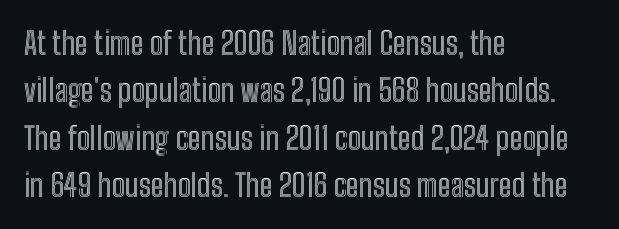
{"italic": "no", "width": "condensed", "x_height": "medium", "monospaced": "no", "underline": "no", "align": "left", "line_spacing": "normal", "line_spacing_ratio": 1.53, "letter_spacing": "normal", "letter_spacing_em": 0.0, "glyph_px": 31}
